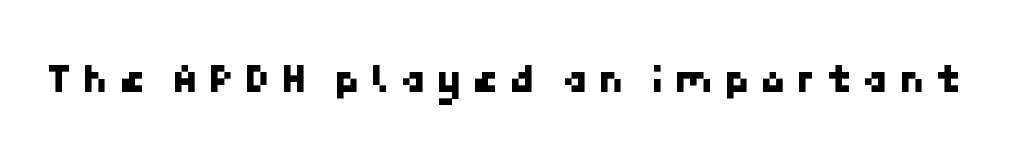
The image shows 42 px sans-serif type; set unusually wide letter spacing (+0.24 em), not underlined; low stroke contrast and a medium x-height.
